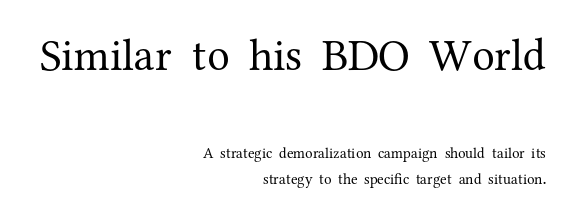
Q: Is the text bold? A: No.
Q: Is the text italic (slanted)? A: No, it is upright.
Q: Is the typeface a serif or a sans-serif typeface? A: Serif.
Q: Is the text underlined? A: No.
Q: How is the paragraph aligned? A: Right-aligned.
Q: Is the spacing between letters normal or unusually wide? A: Normal.
Q: Which block of text is set in a larger size, the first (top) or the second (bottom)? A: The first (top) one.
Q: Width (condensed, normal, or wide)? A: Normal.
Q: Stroke contrast? A: Medium.
Q: x-height? A: Medium.
Q: Monospaced? A: No.
